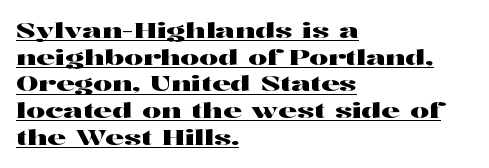
The image shows 21 px text type, upright; set left-aligned, normal line spacing (1.27x), normal letter spacing, underlined.
